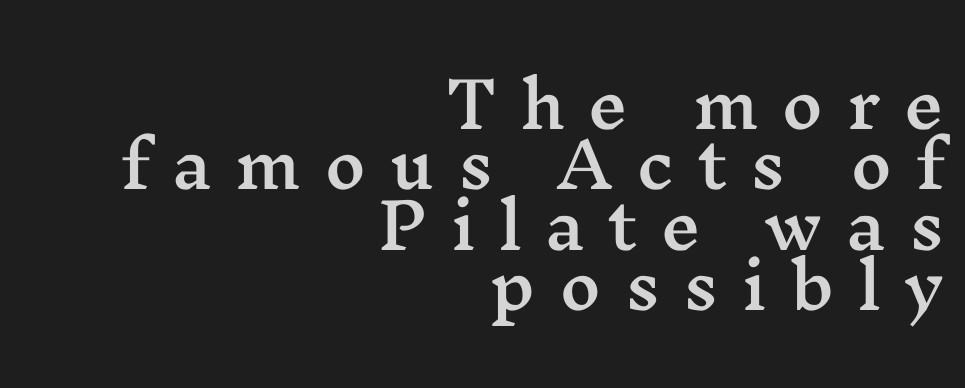
The horizontal fit of the characters is loose and conspicuously gappy. Reading down the block, your eye finds every line finishing at a fixed right position. Whoever set this chose condensed vertical rhythm over breathing room. The foot of each line stays bare and open.
